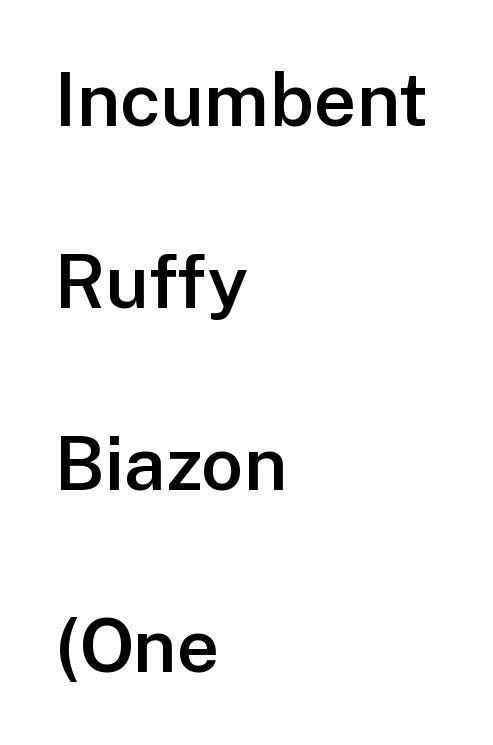
Any mark beneath the type? The region is blank. You can tell from the bare stems that sans-serif type was used. Words appear dense and cohesive because spacing is normal. Posture: vertical.
